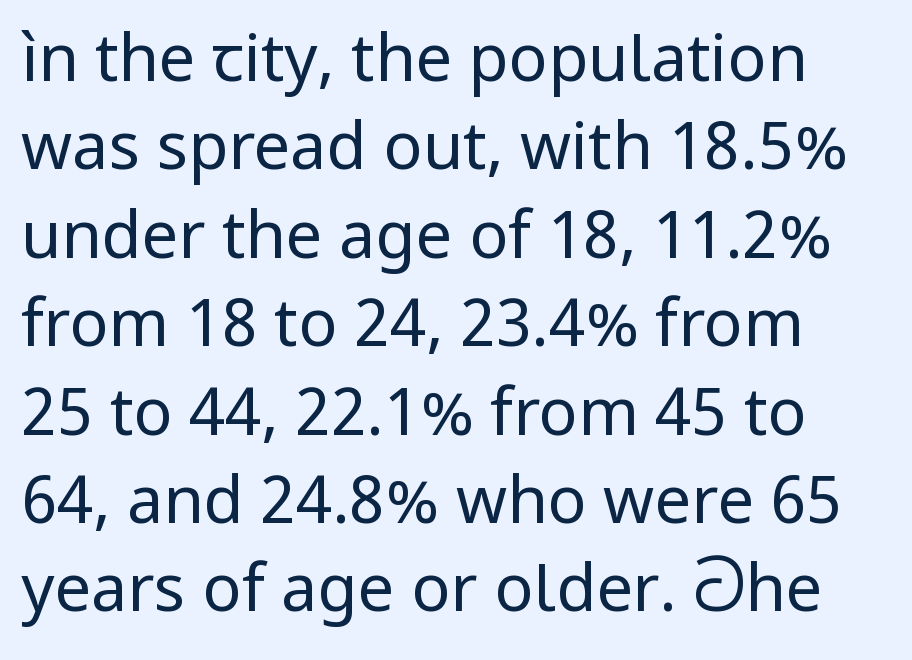
The image shows 65 px regular-weight sans-serif type, upright; set left-aligned, normal line spacing (1.36x), normal letter spacing, not underlined; low stroke contrast and a medium x-height.
